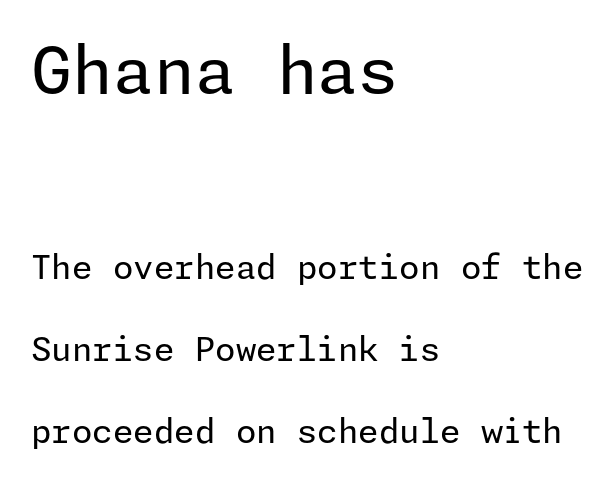
Q: Is the text bold? A: No.
Q: Is the text italic (slanted)? A: No, it is upright.
Q: Is the typeface a serif or a sans-serif typeface? A: Sans-serif.
Q: Is the text underlined? A: No.
Q: How is the paragraph aligned? A: Left-aligned.
Q: Is the spacing between letters normal or unusually wide? A: Normal.
Q: Is the spacing between lines tight, normal or loose? A: Loose.
Q: Which block of text is set in a larger size, the first (top) or the second (bottom)? A: The first (top) one.
Q: Width (condensed, normal, or wide)? A: Normal.
Q: Stroke contrast? A: Low.
Q: x-height? A: Medium.
